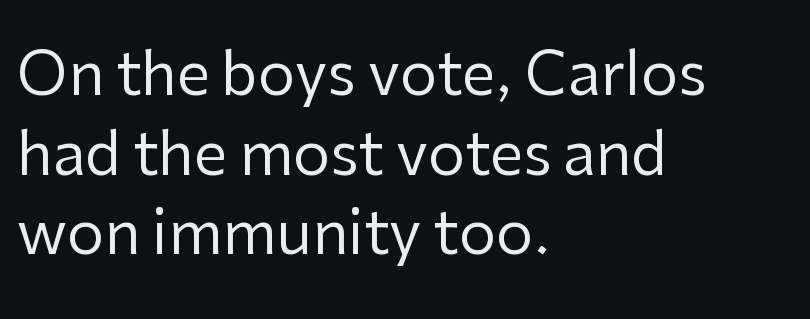
The space beneath each line is pristine and unruled. Stroke terminals: plain, sans-serif. The typesetter chose a ragged-right arrangement here. These lines are rendered in a variable-pitch font. The letterforms sit shoulder to shoulder at normal distance. Nothing heavy about these letters — not bold at all.
